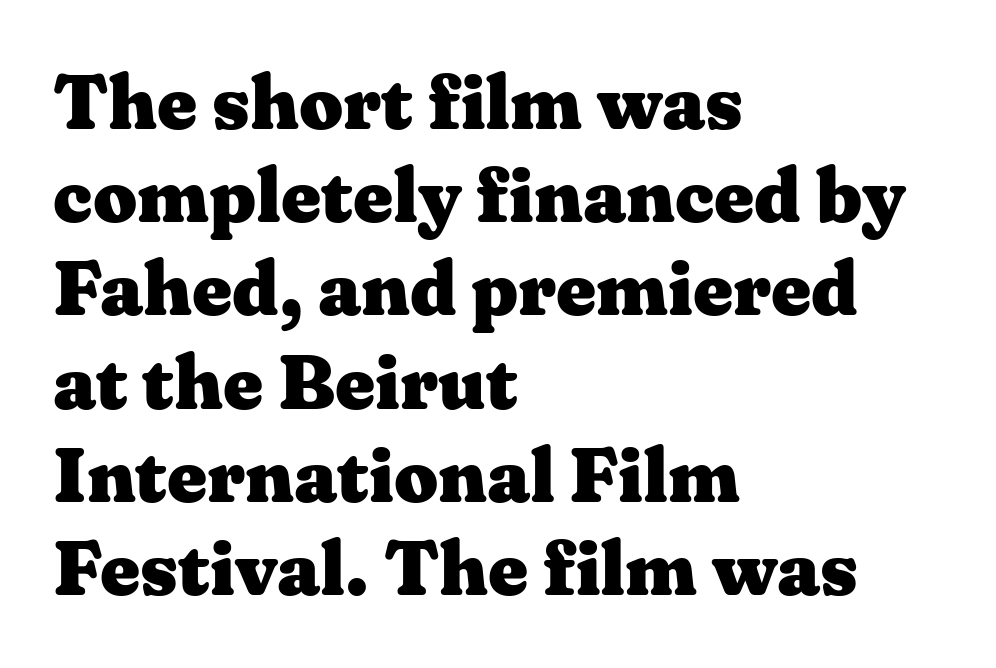
Q: Is the text bold? A: Yes.
Q: Is the text italic (slanted)? A: No, it is upright.
Q: Is the typeface a serif or a sans-serif typeface? A: Serif.
Q: Is the text underlined? A: No.
Q: How is the paragraph aligned? A: Left-aligned.
Q: Is the spacing between letters normal or unusually wide? A: Normal.
Q: Width (condensed, normal, or wide)? A: Wide.
Q: Stroke contrast? A: Medium.
Q: x-height? A: Medium.
Q: Monospaced? A: No.
